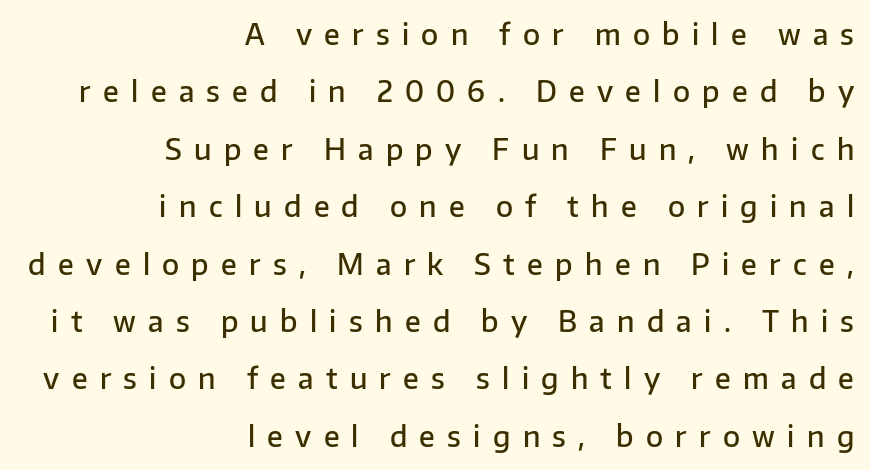
Q: Is the text bold? A: Semi-bold.
Q: Is the text italic (slanted)? A: No, it is upright.
Q: Is the typeface a serif or a sans-serif typeface? A: Sans-serif.
Q: Is the text underlined? A: No.
Q: How is the paragraph aligned? A: Right-aligned.
Q: Is the spacing between letters normal or unusually wide? A: Unusually wide.
Q: Is the spacing between lines tight, normal or loose? A: Loose.
Q: Width (condensed, normal, or wide)? A: Normal.
Q: Stroke contrast? A: Low.
Q: x-height? A: Medium.
Q: Monospaced? A: No.
